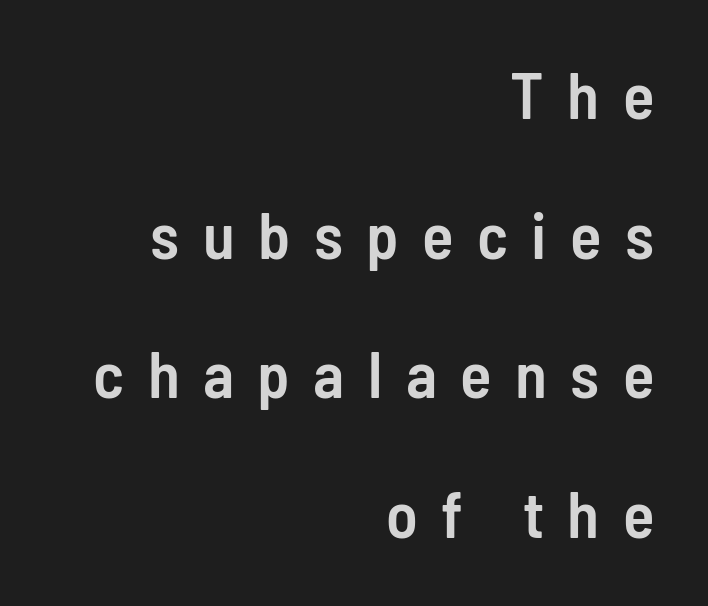
The image shows 65 px semibold, condensed sans-serif type, upright; set right-aligned, loose line spacing (2.15x), unusually wide letter spacing (+0.36 em), not underlined; low stroke contrast and a medium x-height.
